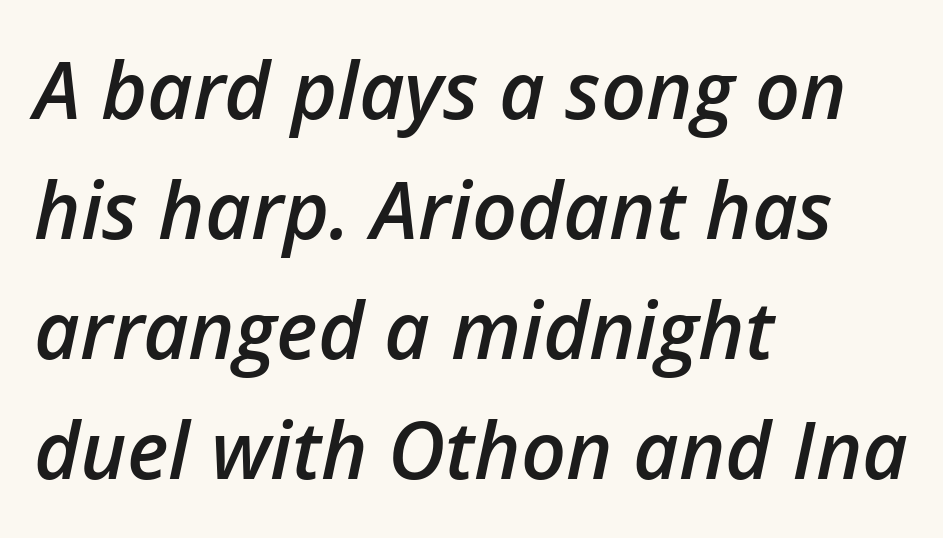
Proportional: the letters do not fall into vertical columns. Horizontally, the lines are justified to the leading edge only. Vertically, the passage feels balanced, rows spaced as you'd expect. Does extra space separate the letters? No, they use regular spacing.
